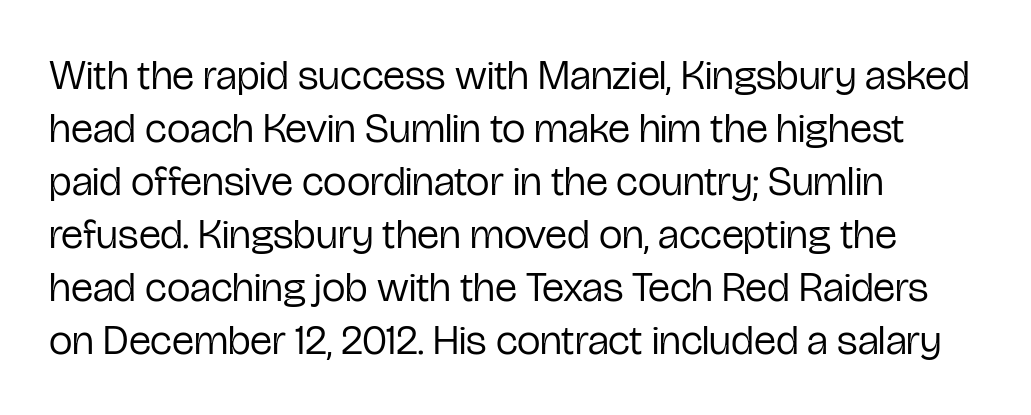
Q: Is the text bold? A: No.
Q: Is the text italic (slanted)? A: No, it is upright.
Q: Is the typeface a serif or a sans-serif typeface? A: Sans-serif.
Q: Is the text underlined? A: No.
Q: How is the paragraph aligned? A: Left-aligned.
Q: Is the spacing between letters normal or unusually wide? A: Normal.
Q: Is the spacing between lines tight, normal or loose? A: Normal.
Q: Width (condensed, normal, or wide)? A: Condensed.
Q: Stroke contrast? A: Low.
Q: x-height? A: Medium.
Q: Monospaced? A: No.
